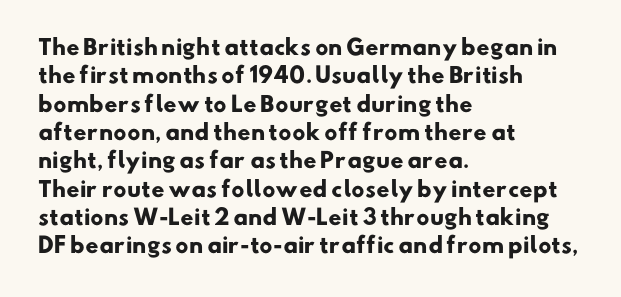
Q: Is the text bold? A: Yes.
Q: Is the text underlined? A: No.
Q: How is the paragraph aligned? A: Left-aligned.
Q: Is the spacing between letters normal or unusually wide? A: Normal.
Q: Is the spacing between lines tight, normal or loose? A: Normal.
